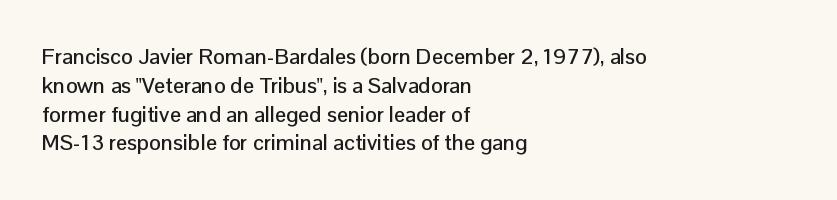
Descender tails drop into unmarked territory. Horizontal alignment here is leftward, the default for most running prose. Does extra space separate the letters? No, they use regular spacing. Upright lettering throughout. Evenly set lines give the paragraph a standard silhouette.
